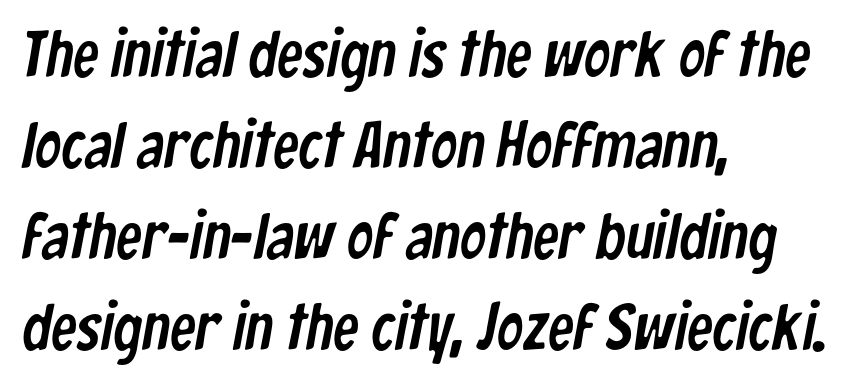
{"serif": "no", "width": "condensed", "stroke_contrast": "low", "x_height": "medium", "monospaced": "no", "underline": "no", "align": "left", "line_spacing": "normal", "line_spacing_ratio": 1.4, "letter_spacing": "normal", "letter_spacing_em": 0.0, "glyph_px": 65}
